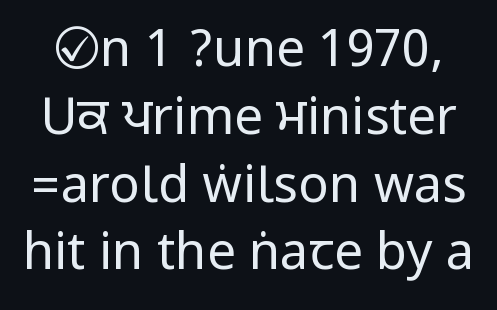
The image shows 51 px regular-weight, condensed sans-serif type, upright; set normal line spacing (1.33x), normal letter spacing, not underlined; low stroke contrast.
